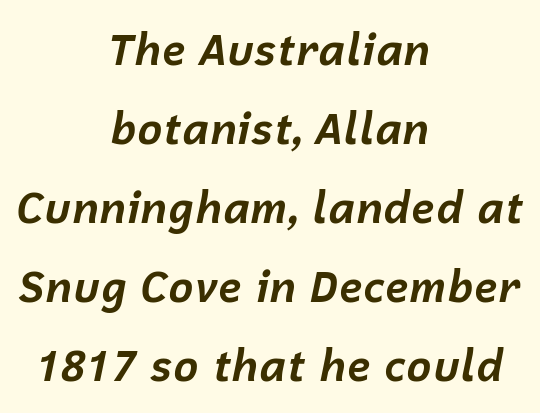
{"italic": "yes", "lean": "right", "slant_degrees": 12, "bold": "yes", "weight": "bold", "width": "normal", "stroke_contrast": "low", "x_height": "medium", "monospaced": "no", "underline": "no", "align": "center", "line_spacing_ratio": 1.84, "letter_spacing": "normal", "letter_spacing_em": 0.0, "glyph_px": 43}
